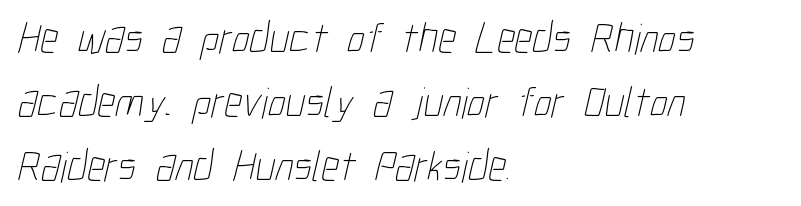
The image shows 44 px thin, condensed type; set left-aligned, normal line spacing (1.46x), normal letter spacing, not underlined; low stroke contrast and a medium x-height.
